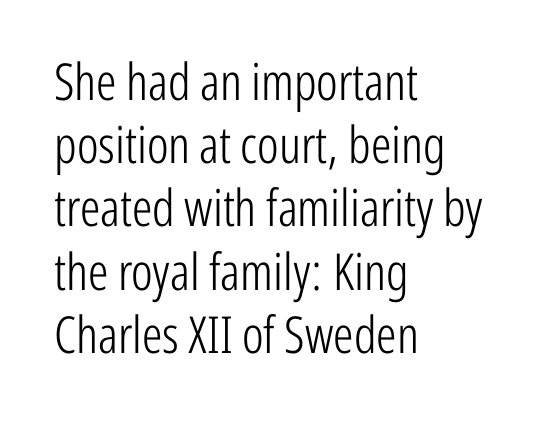
The image shows 51 px light, condensed sans-serif type, upright; set left-aligned, line spacing 1.24x, normal letter spacing, not underlined; low stroke contrast and a medium x-height.
